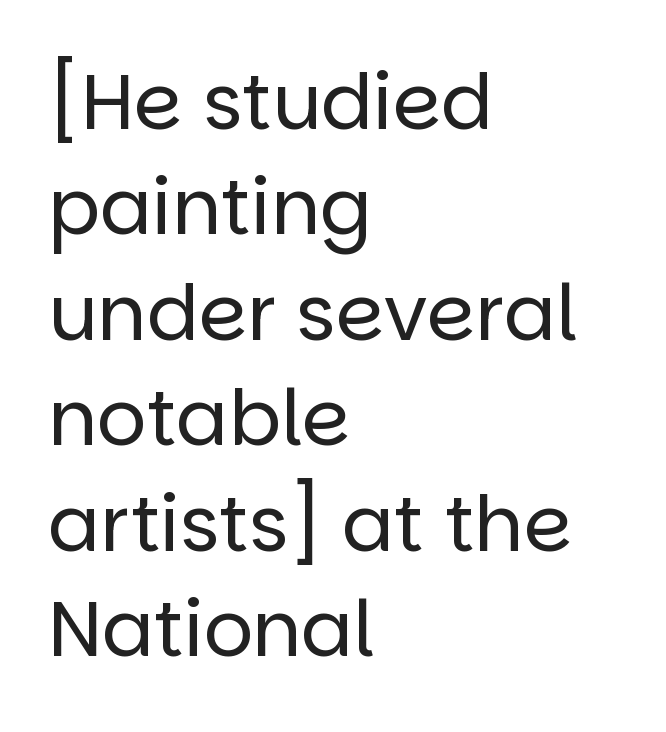
Q: Is the text bold? A: No.
Q: Is the text italic (slanted)? A: No, it is upright.
Q: Is the typeface a serif or a sans-serif typeface? A: Sans-serif.
Q: Is the text underlined? A: No.
Q: How is the paragraph aligned? A: Left-aligned.
Q: Is the spacing between letters normal or unusually wide? A: Normal.
Q: Is the spacing between lines tight, normal or loose? A: Normal.
Q: Width (condensed, normal, or wide)? A: Normal.
Q: Stroke contrast? A: Low.
Q: x-height? A: Large.
Q: Monospaced? A: No.
